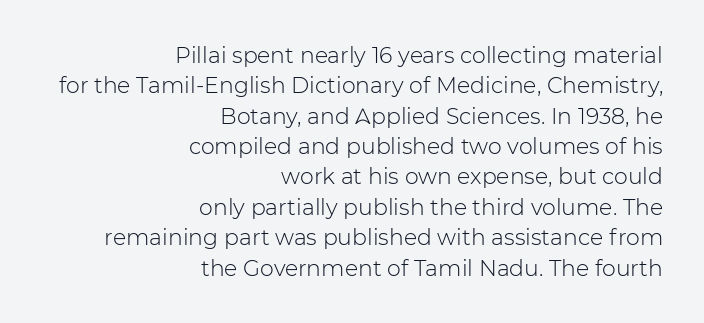
Each stroke keeps to a modest, everyday thickness or less. Vertical spacing — default. The lines in this sample share a right terminus and differ only in where they begin. Words float on clear page, feet unadorned. You could call the tracking neutral — neither tight nor loose.
